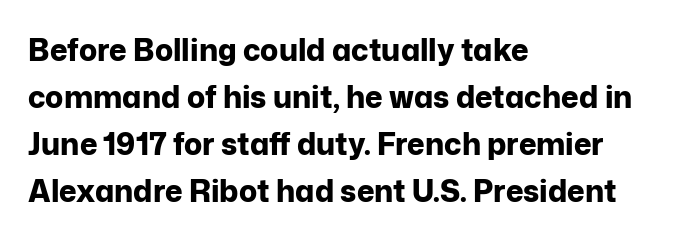
The image shows 30 px bold sans-serif type, upright; set left-aligned, normal line spacing (1.57x), normal letter spacing, not underlined; low stroke contrast and a medium x-height.
